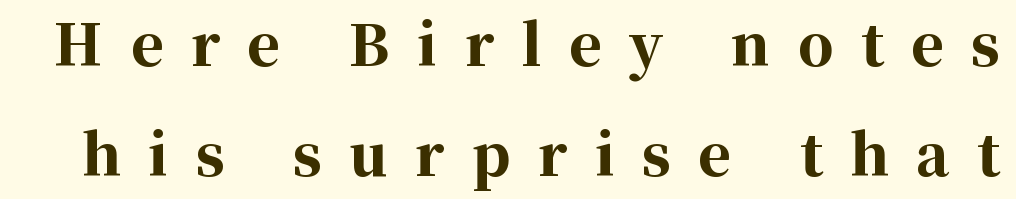
{"serif": "yes", "italic": "no", "bold": "yes", "weight": "bold", "width": "normal", "stroke_contrast": "high", "x_height": "medium", "monospaced": "no", "underline": "no", "line_spacing": "loose", "line_spacing_ratio": 1.96, "letter_spacing": "wide", "letter_spacing_em": 0.49, "glyph_px": 56}
